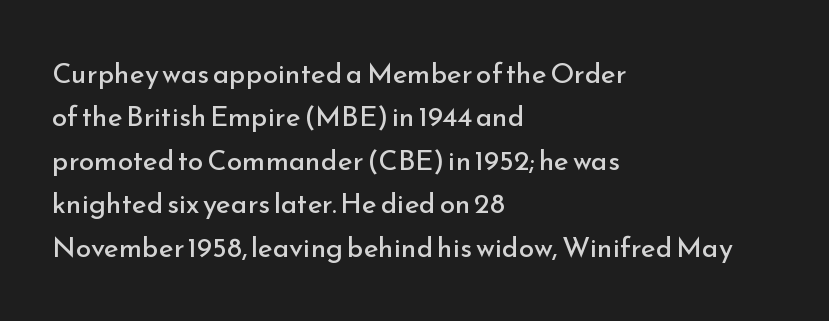
Q: Is the text bold? A: No.
Q: Is the text italic (slanted)? A: No, it is upright.
Q: Is the typeface a serif or a sans-serif typeface? A: Sans-serif.
Q: Is the text underlined? A: No.
Q: How is the paragraph aligned? A: Left-aligned.
Q: Is the spacing between letters normal or unusually wide? A: Normal.
Q: Is the spacing between lines tight, normal or loose? A: Normal.
Q: Width (condensed, normal, or wide)? A: Normal.
Q: Stroke contrast? A: Low.
Q: x-height? A: Small.
Q: Monospaced? A: No.
